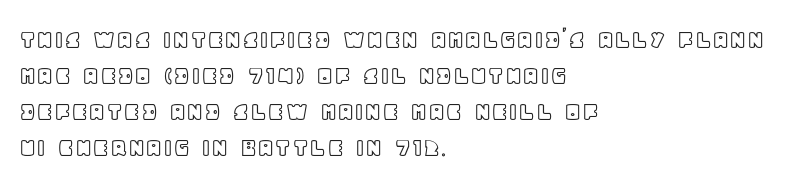
Q: Is the text italic (slanted)? A: No, it is upright.
Q: Is the text underlined? A: No.
Q: How is the paragraph aligned? A: Left-aligned.
Q: Is the spacing between letters normal or unusually wide? A: Normal.
Q: Is the spacing between lines tight, normal or loose? A: Normal.
Q: Width (condensed, normal, or wide)? A: Normal.
Q: x-height? A: Large.
Q: Monospaced? A: No.
